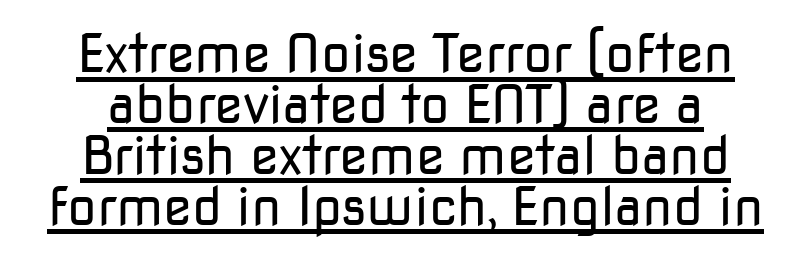
The image shows 53 px regular-weight sans-serif type, upright; set centered, tight line spacing (0.96x), normal letter spacing, underlined; low stroke contrast and a medium x-height.
